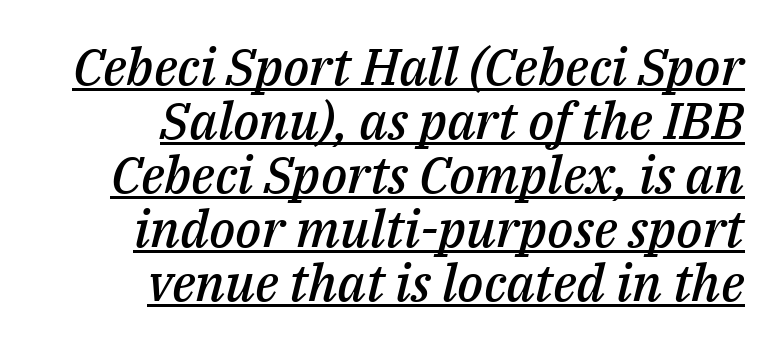
The image shows 51 px semibold type, italic (leaning right); set right-aligned, tight line spacing (1.06x), normal letter spacing, underlined; medium stroke contrast and a medium x-height.
